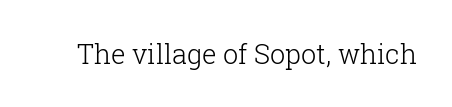
Has an underline been added? It has not. The type is set solid horizontally, with unmodified tracking. The characters are drawn with everyday or finer stroke widths. Every character sits straight up, as roman type does.
